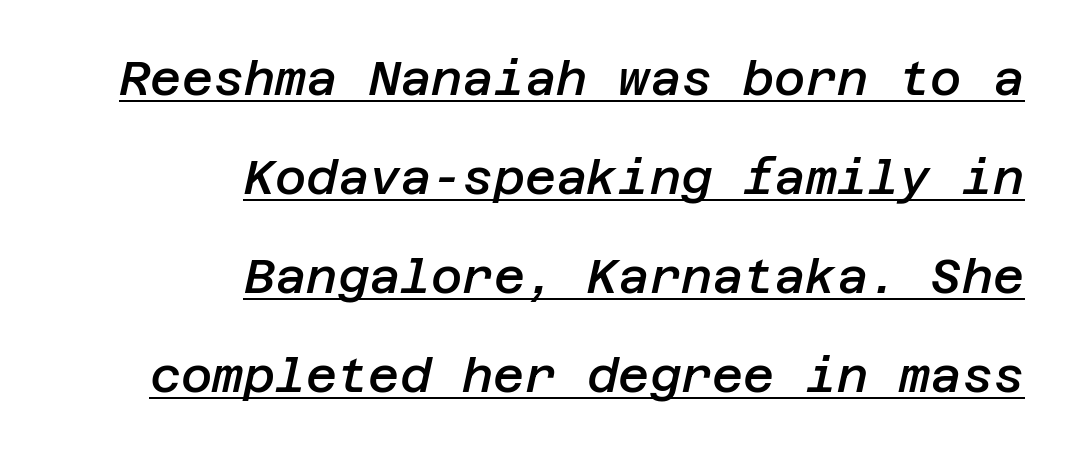
Q: Is the text bold? A: Semi-bold.
Q: Is the text italic (slanted)? A: Yes, it leans right by about 12 degrees.
Q: Is the text underlined? A: Yes.
Q: How is the paragraph aligned? A: Right-aligned.
Q: Is the spacing between letters normal or unusually wide? A: Normal.
Q: Is the spacing between lines tight, normal or loose? A: Loose.
Q: Width (condensed, normal, or wide)? A: Normal.
Q: Stroke contrast? A: Low.
Q: x-height? A: Large.
